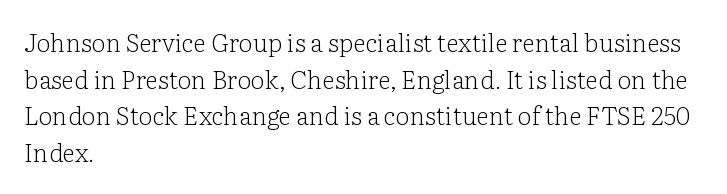
Weight: in the light-to-regular range. In CSS terms this would be text-align: left. The letters stand straight up with perfectly vertical stems. Each new line begins a customary step beneath the previous one. Characters follow at the spacing the type designer built in.
